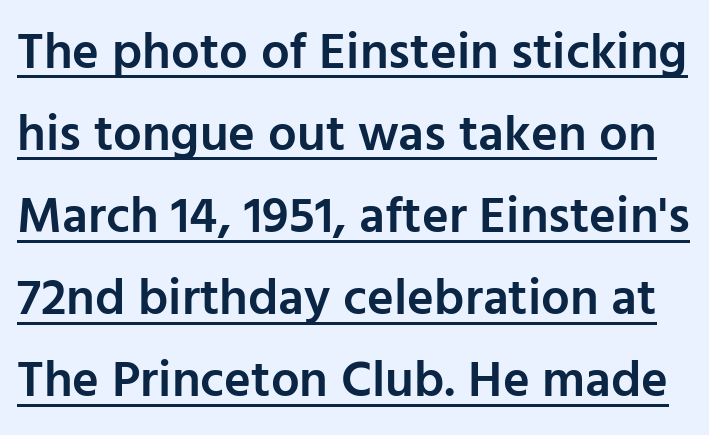
The image shows 51 px semibold sans-serif type, upright; set normal line spacing (1.61x), normal letter spacing, underlined; low stroke contrast and a medium x-height.
